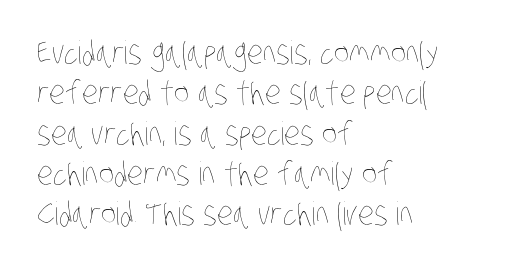
Q: Is the text bold? A: No.
Q: Is the text underlined? A: No.
Q: How is the paragraph aligned? A: Left-aligned.
Q: Is the spacing between letters normal or unusually wide? A: Normal.
Q: Is the spacing between lines tight, normal or loose? A: Normal.
Q: Width (condensed, normal, or wide)? A: Condensed.
Q: Stroke contrast? A: Low.
Q: x-height? A: Large.
Q: Monospaced? A: No.
